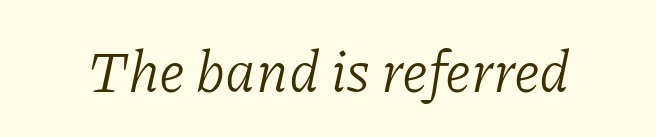
The image shows 58 px light serif type, italic (leaning right); set normal letter spacing, not underlined; low stroke contrast and a medium x-height.
